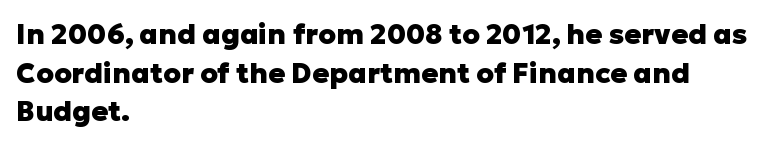
The image shows 28 px heavy sans-serif type, upright; set left-aligned, normal line spacing (1.38x), normal letter spacing, not underlined; low stroke contrast and a medium x-height.
